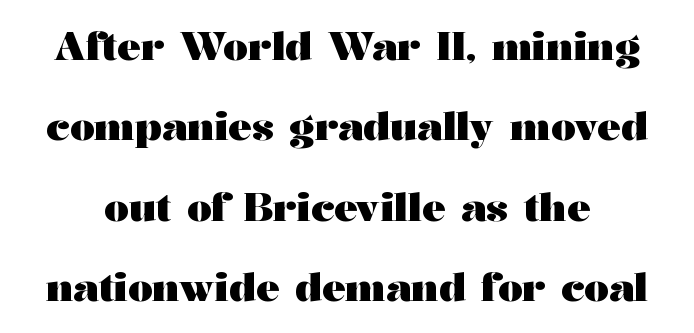
The image shows 39 px heavy, wide serif type, upright; set loose line spacing (2.06x), normal letter spacing, not underlined; medium stroke contrast and a medium x-height.
